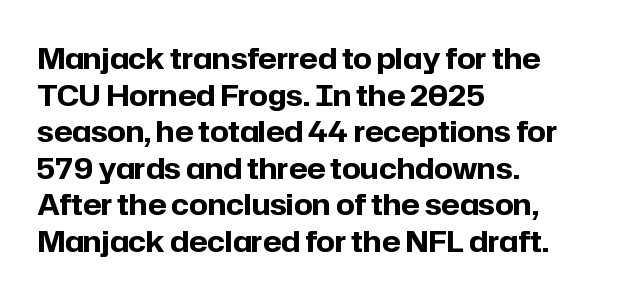
The image shows 29 px bold sans-serif type, upright; set left-aligned, normal line spacing (1.26x), normal letter spacing, not underlined; low stroke contrast and a medium x-height.
